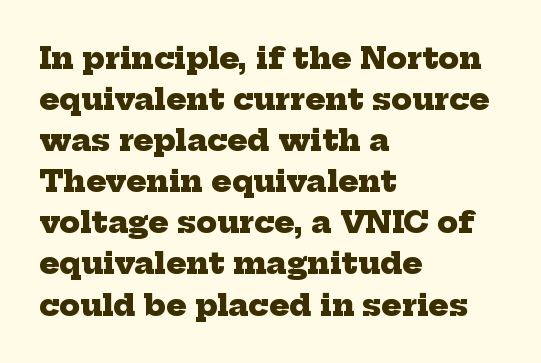
Type without underlining. Font category for this specimen: serif. Compared with typical paragraphs, the rows here are spaced about the same. Character widths vary here, with narrow letters taking less room than wide ones.
